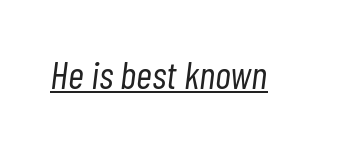
The image shows 39 px light, condensed type, italic (leaning right); set normal letter spacing, underlined; low stroke contrast and a medium x-height.
